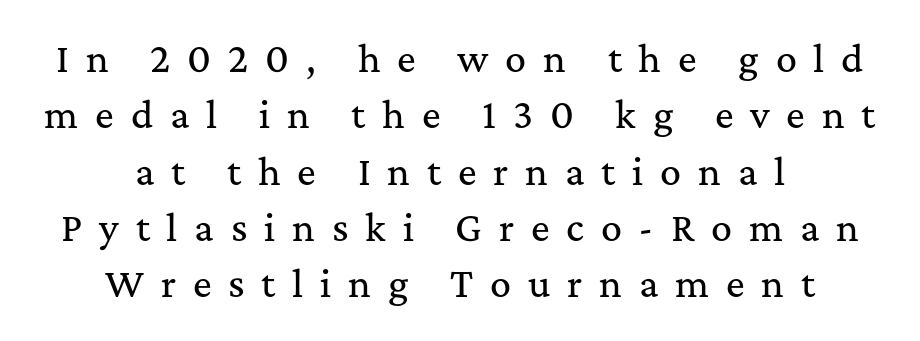
{"serif": "yes", "italic": "no", "width": "normal", "stroke_contrast": "medium", "x_height": "medium", "monospaced": "no", "underline": "no", "align": "center", "line_spacing": "normal", "line_spacing_ratio": 1.61, "letter_spacing": "wide", "letter_spacing_em": 0.48, "glyph_px": 35}
